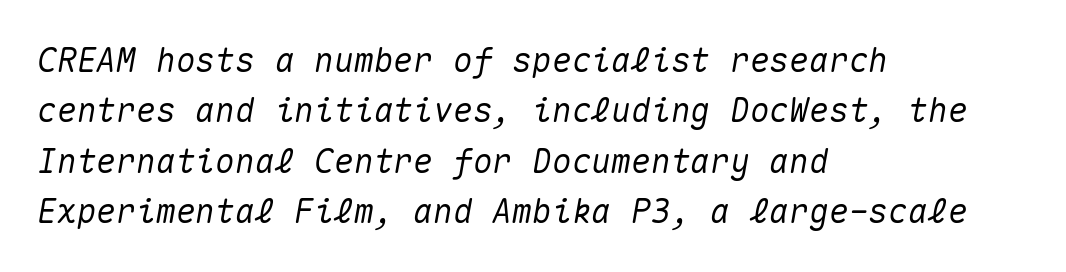
{"italic": "yes", "lean": "right", "slant_degrees": 10, "width": "normal", "stroke_contrast": "medium", "x_height": "medium", "monospaced": "yes", "underline": "no", "align": "left", "line_spacing": "normal", "line_spacing_ratio": 1.53, "letter_spacing": "normal", "letter_spacing_em": 0.0, "glyph_px": 33}
